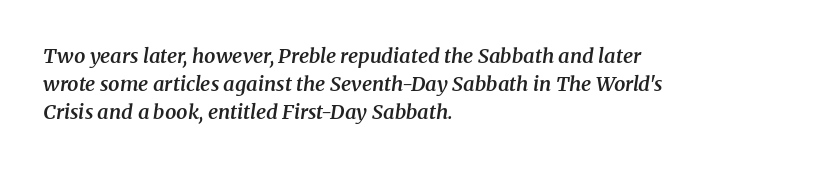
{"italic": "yes", "lean": "right", "slant_degrees": 8, "bold": "semi", "underline": "no", "align": "left", "line_spacing": "normal", "line_spacing_ratio": 1.41, "letter_spacing": "normal", "letter_spacing_em": 0.0, "glyph_px": 20}
